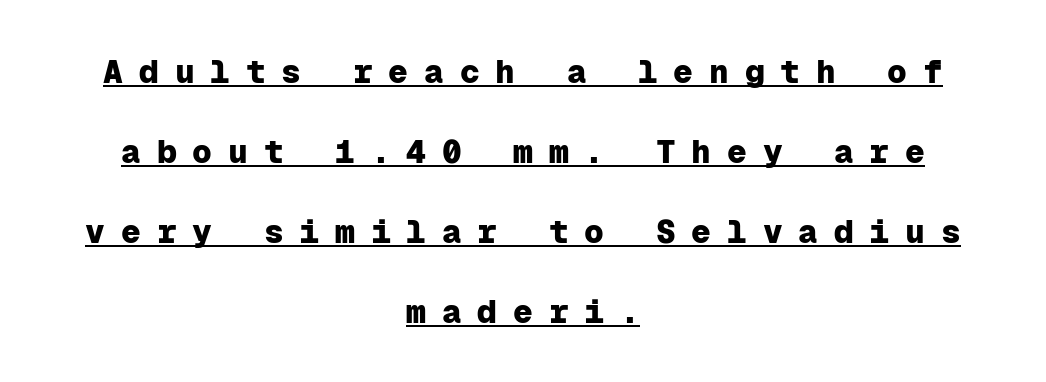
Visually the block forms a symmetrical silhouette, jagged on both flanks. Spacing verdict: monospaced, one width for all characters. A great deal of white space separates one row of letters from the next. No feet cap the strokes, marking this as sans-serif type. When letters stand straight like this, we call the style roman or upright.
